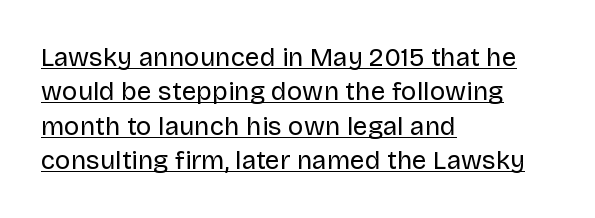
Q: Is the text bold? A: No.
Q: Is the text italic (slanted)? A: No, it is upright.
Q: Is the text underlined? A: Yes.
Q: How is the paragraph aligned? A: Left-aligned.
Q: Is the spacing between letters normal or unusually wide? A: Normal.
Q: Is the spacing between lines tight, normal or loose? A: Normal.
